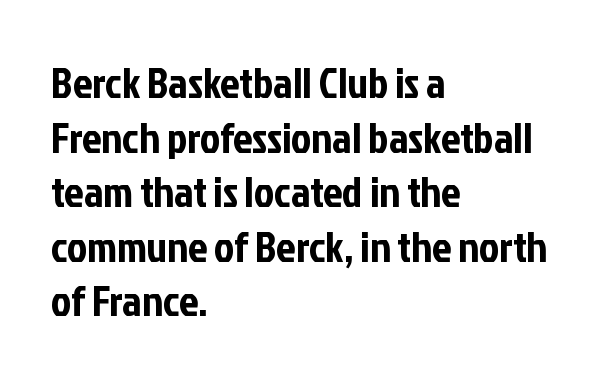
The image shows 43 px condensed sans-serif type, upright; set left-aligned, normal line spacing (1.27x), normal letter spacing, not underlined; low stroke contrast and a medium x-height.
